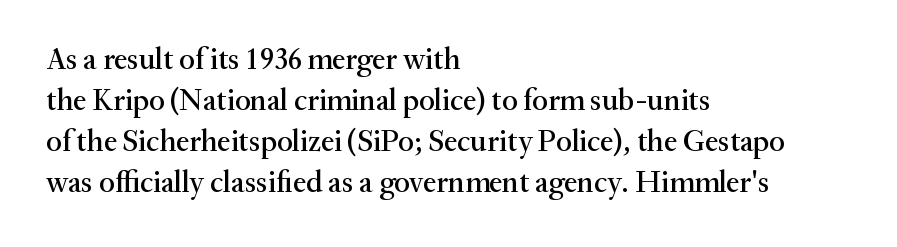
Q: Is the text italic (slanted)? A: No, it is upright.
Q: Is the typeface a serif or a sans-serif typeface? A: Serif.
Q: Is the text underlined? A: No.
Q: How is the paragraph aligned? A: Left-aligned.
Q: Is the spacing between letters normal or unusually wide? A: Normal.
Q: Is the spacing between lines tight, normal or loose? A: Normal.
Q: Width (condensed, normal, or wide)? A: Normal.
Q: Stroke contrast? A: Medium.
Q: x-height? A: Small.
Q: Monospaced? A: No.
